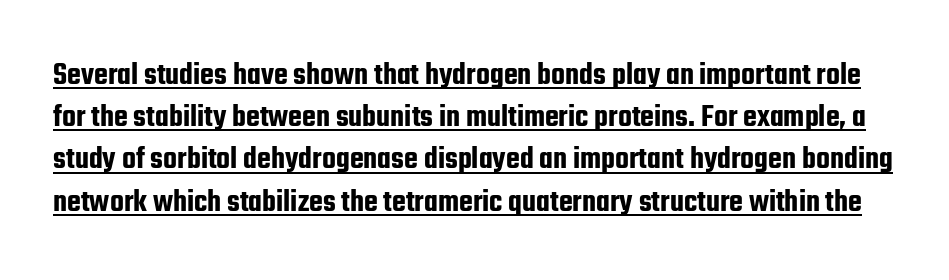
The image shows 32 px condensed sans-serif type, upright; set normal line spacing (1.32x), normal letter spacing, underlined; low stroke contrast and a medium x-height.
